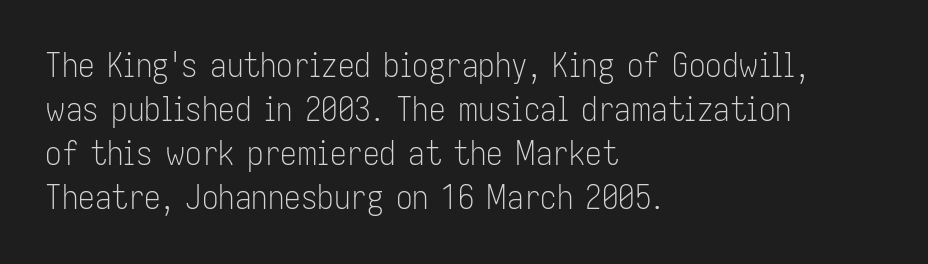
{"serif": "no", "italic": "no", "bold": "no", "weight": "light", "width": "condensed", "stroke_contrast": "low", "x_height": "medium", "monospaced": "no", "underline": "no", "align": "left", "line_spacing": "normal", "line_spacing_ratio": 1.33, "letter_spacing": "normal", "letter_spacing_em": 0.0, "glyph_px": 33}
